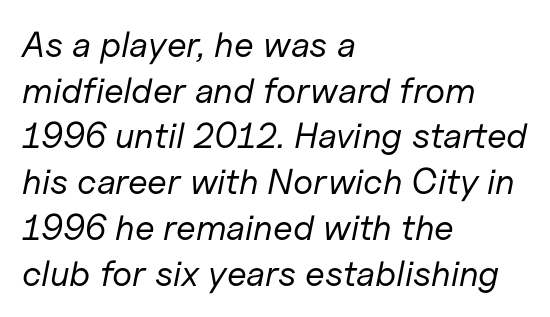
The axis of the letterforms is tilted away from vertical. Spacing between characters is what you'd get straight out of the box. Think of a printed novel: that variable character pitch is what you see here. Lines of text with bare space underneath. The lines are quadded left. Weight: in the light-to-regular range.
